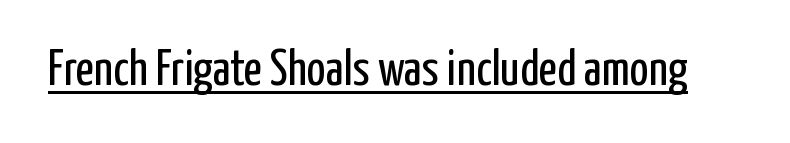
The image shows 50 px regular-weight, condensed sans-serif type, upright; set normal letter spacing, underlined; low stroke contrast and a medium x-height.
